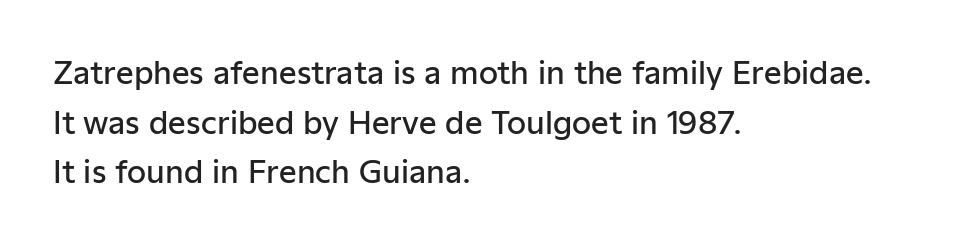
Notice the strokes are somewhat thickened but not fully heavy: this is a semibold. Nope, not italic — everything's standing straight. Each letter keeps its own natural width here, so spacing adapts to shape. Regarding leading, the lines here are spaced in the standard way.
